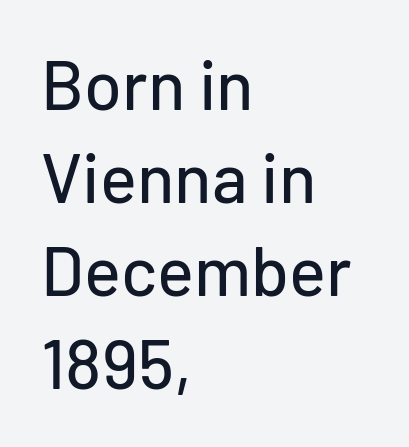
{"serif": "no", "italic": "no", "width": "normal", "stroke_contrast": "low", "x_height": "medium", "monospaced": "no", "underline": "no", "align": "left", "line_spacing": "normal", "line_spacing_ratio": 1.35, "letter_spacing": "normal", "letter_spacing_em": 0.0, "glyph_px": 69}
